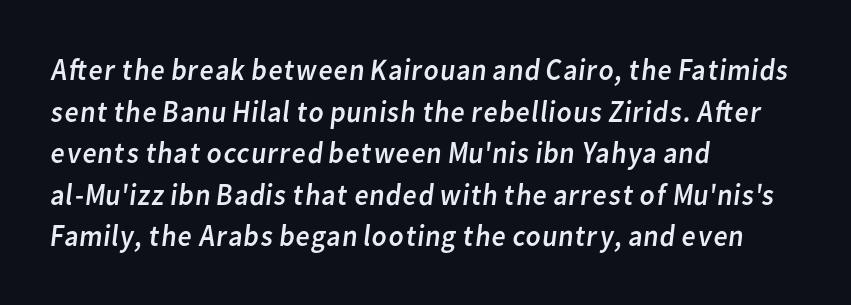
{"serif": "no", "bold": "no", "weight": "regular", "width": "normal", "stroke_contrast": "low", "x_height": "medium", "monospaced": "no", "underline": "no", "align": "left", "line_spacing": "normal", "line_spacing_ratio": 1.34, "letter_spacing": "normal", "letter_spacing_em": 0.0, "glyph_px": 31}
